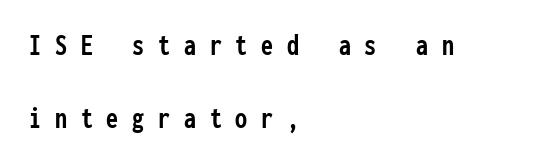
Q: Is the text bold? A: Yes.
Q: Is the text italic (slanted)? A: No, it is upright.
Q: Is the typeface a serif or a sans-serif typeface? A: Sans-serif.
Q: Is the text underlined? A: No.
Q: How is the paragraph aligned? A: Left-aligned.
Q: Is the spacing between letters normal or unusually wide? A: Unusually wide.
Q: Is the spacing between lines tight, normal or loose? A: Loose.
Q: Width (condensed, normal, or wide)? A: Condensed.
Q: Stroke contrast? A: Low.
Q: x-height? A: Medium.
Q: Monospaced? A: Yes.
